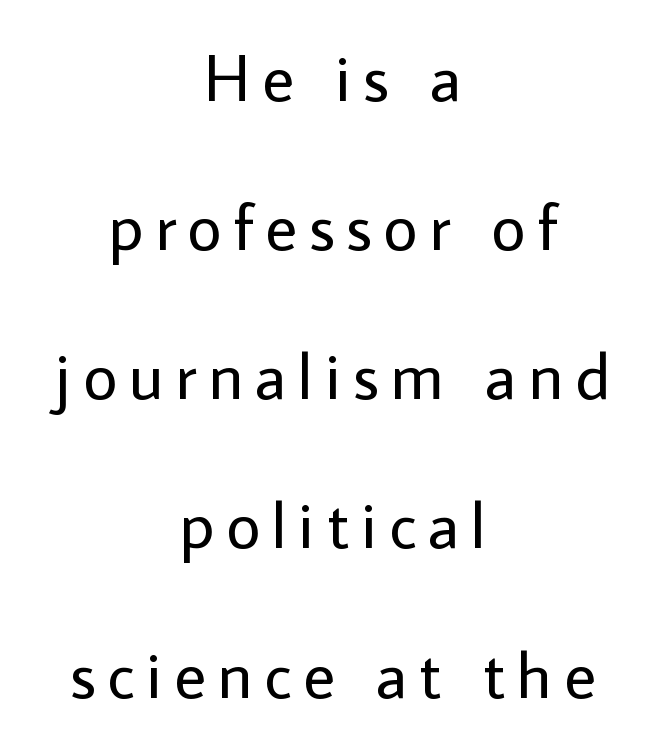
Horizontal alignment here is central, giving a formal, balanced look. Each stroke keeps to a modest, everyday thickness or less. Clear beneath every line of the passage. The space between consecutive lines is lavish.
